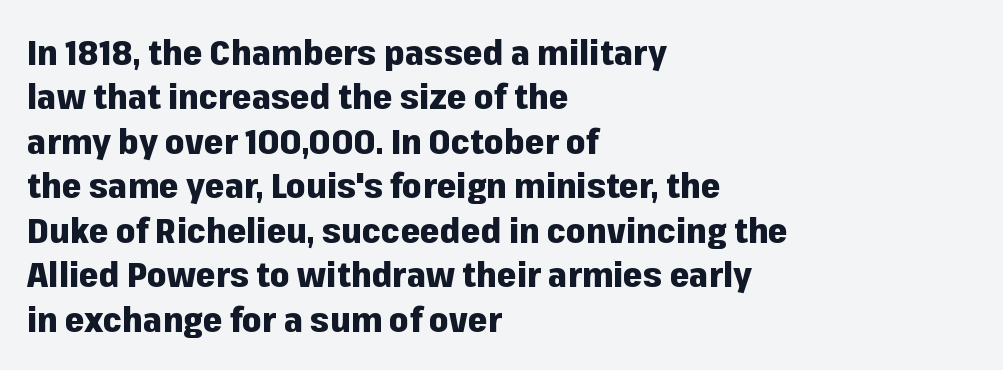
The image shows 35 px heavy sans-serif type, upright; set left-aligned, normal line spacing (1.27x), normal letter spacing, not underlined; low stroke contrast and a medium x-height.
